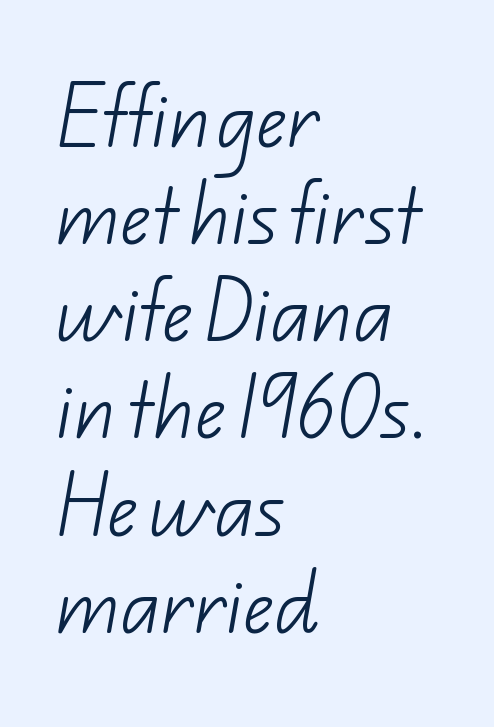
{"serif": "no", "bold": "no", "weight": "light", "width": "normal", "stroke_contrast": "low", "x_height": "small", "monospaced": "no", "underline": "no", "align": "left", "line_spacing": "normal", "line_spacing_ratio": 1.45, "letter_spacing": "normal", "letter_spacing_em": 0.0, "glyph_px": 67}
